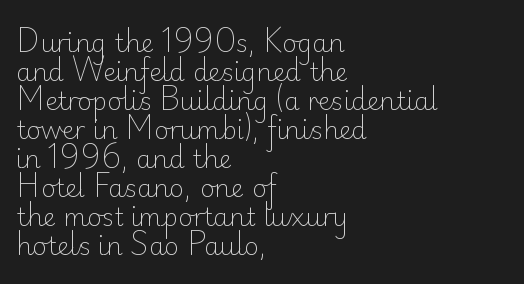
Underlining? Definitely not there. The axis of the letterforms is exactly vertical. The type is set solid horizontally, with unmodified tracking. One-word summary of the alignment: left. Each stroke keeps to a modest, everyday thickness or less.
